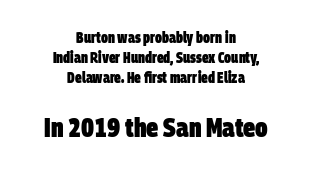
The image shows 27 px bold type; set centered, normal line spacing (1.34x), normal letter spacing, not underlined; the second (bottom) block is 1.8x larger.
